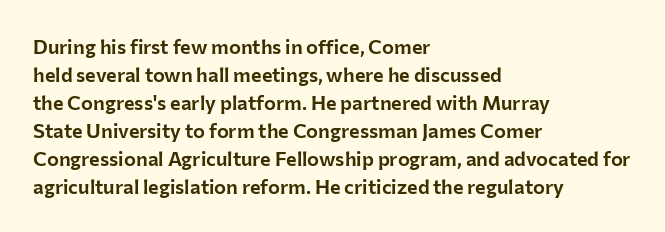
{"italic": "no", "underline": "no", "align": "left", "line_spacing": "normal", "line_spacing_ratio": 1.4, "letter_spacing": "normal", "letter_spacing_em": 0.0, "glyph_px": 20}
